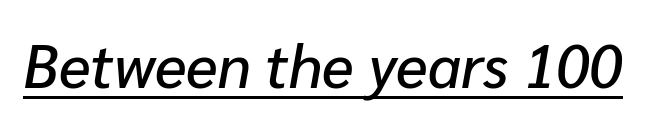
Q: Is the text italic (slanted)? A: Yes, it leans right by about 10 degrees.
Q: Is the text underlined? A: Yes.
Q: Is the spacing between letters normal or unusually wide? A: Normal.
Q: Width (condensed, normal, or wide)? A: Normal.
Q: Stroke contrast? A: Low.
Q: x-height? A: Medium.
Q: Monospaced? A: No.
